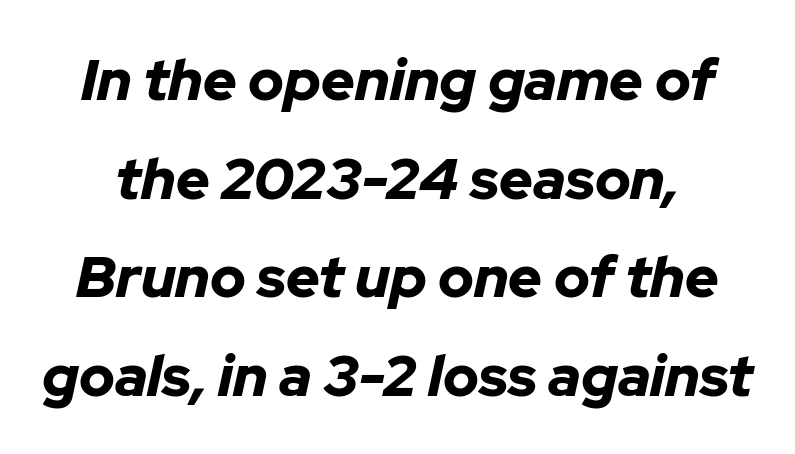
Q: Is the text bold? A: Yes.
Q: Is the text italic (slanted)? A: Yes, it leans right by about 12 degrees.
Q: Is the text underlined? A: No.
Q: Is the spacing between letters normal or unusually wide? A: Normal.
Q: Is the spacing between lines tight, normal or loose? A: Normal.
Q: Width (condensed, normal, or wide)? A: Normal.
Q: Stroke contrast? A: Low.
Q: x-height? A: Medium.
Q: Monospaced? A: No.
